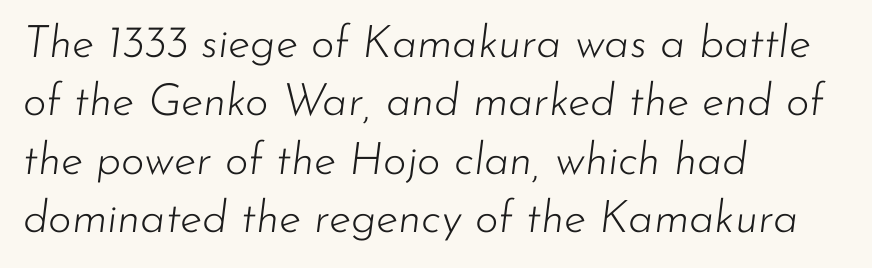
The image shows 45 px light type, italic (leaning right); set left-aligned, normal line spacing (1.3x), normal letter spacing, not underlined; low stroke contrast and a small x-height.
